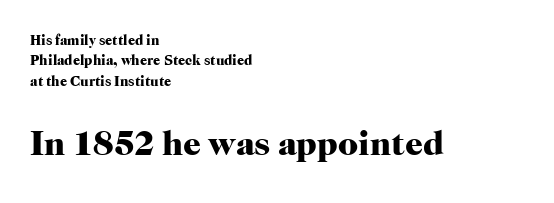
{"serif": "yes", "italic": "no", "bold": "yes", "weight": "heavy", "width": "normal", "stroke_contrast": "high", "x_height": "medium", "monospaced": "no", "underline": "no", "align": "left", "line_spacing": "normal", "line_spacing_ratio": 1.45, "letter_spacing": "normal", "letter_spacing_em": 0.0, "larger_block": "second", "size_ratio": 2.5, "glyph_px": 35}
